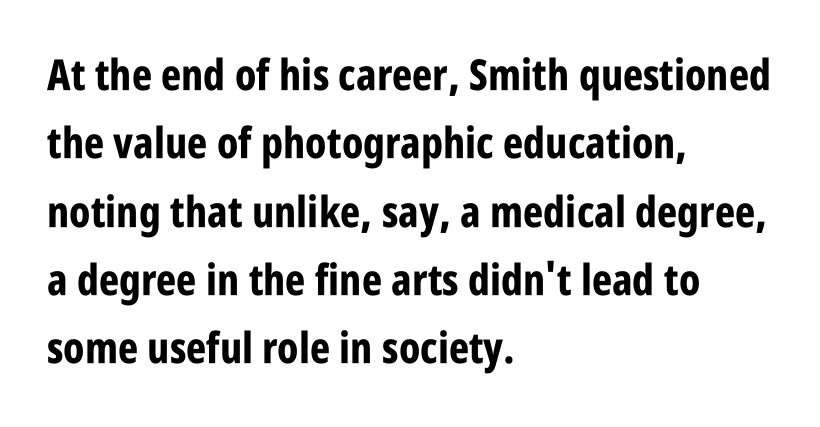
The image shows 43 px bold, condensed sans-serif type, upright; set left-aligned, normal line spacing (1.59x), normal letter spacing, not underlined; low stroke contrast and a large x-height.
